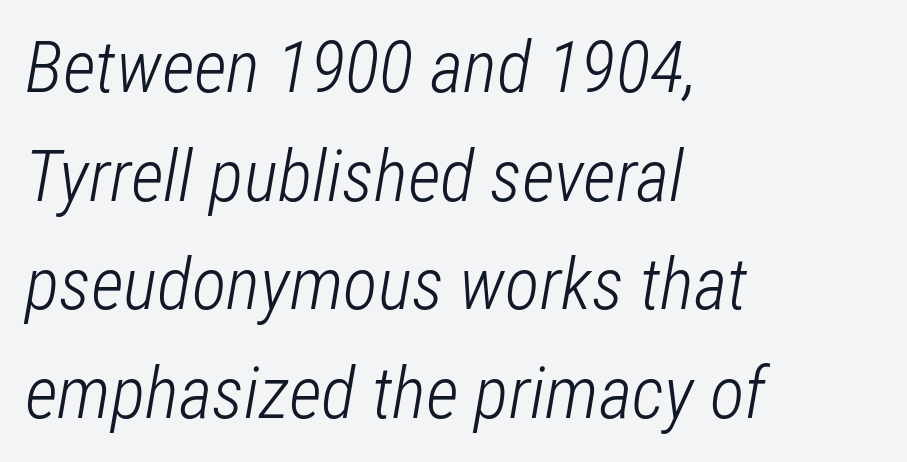
{"italic": "yes", "lean": "right", "slant_degrees": 12, "bold": "no", "weight": "light", "width": "condensed", "stroke_contrast": "low", "x_height": "medium", "monospaced": "no", "underline": "no", "align": "left", "line_spacing": "normal", "line_spacing_ratio": 1.51, "letter_spacing": "normal", "letter_spacing_em": 0.0, "glyph_px": 72}
